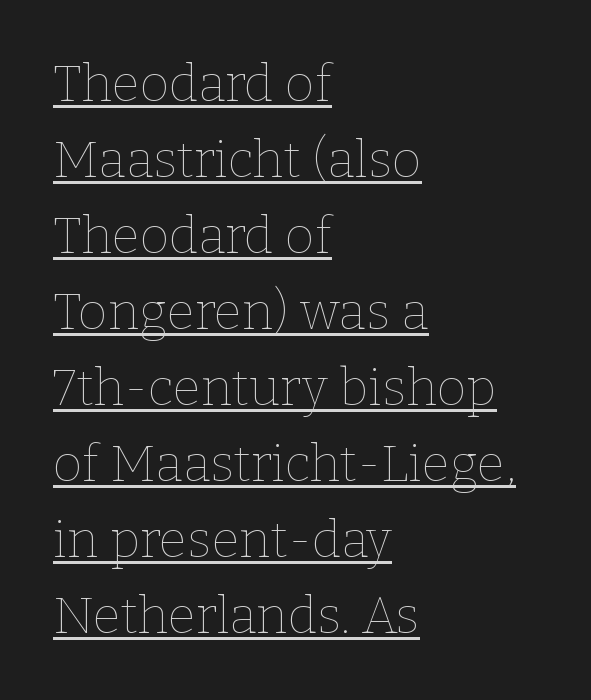
The leading is moderate, giving the passage an even texture. The letters advance in unequal steps, a hallmark of proportional type. The string is rendered with underlining switched on. Characters remain perfectly vertical along every line. These lines keep a tight, regular rhythm from letter to letter.
